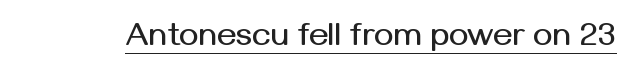
{"serif": "no", "italic": "no", "width": "normal", "stroke_contrast": "medium", "x_height": "medium", "monospaced": "no", "underline": "yes", "letter_spacing": "normal", "letter_spacing_em": 0.0, "glyph_px": 33}
